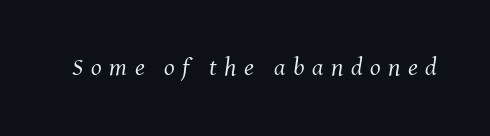
The image shows 25 px text type, italic (leaning right); set unusually wide letter spacing (+0.3 em), not underlined.
